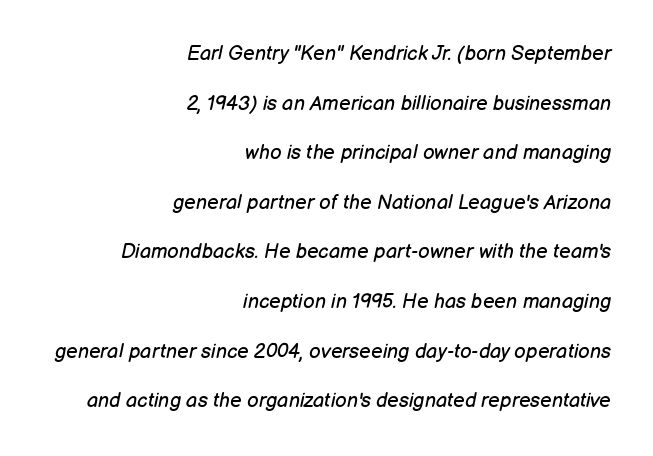
Q: Is the text bold? A: No.
Q: Is the text italic (slanted)? A: Yes, it leans right by about 12 degrees.
Q: Is the text underlined? A: No.
Q: How is the paragraph aligned? A: Right-aligned.
Q: Is the spacing between letters normal or unusually wide? A: Normal.
Q: Is the spacing between lines tight, normal or loose? A: Loose.
